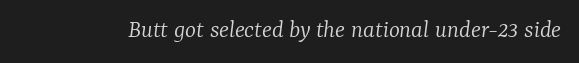
The image shows 26 px text type, italic (leaning right); set normal letter spacing, not underlined.
